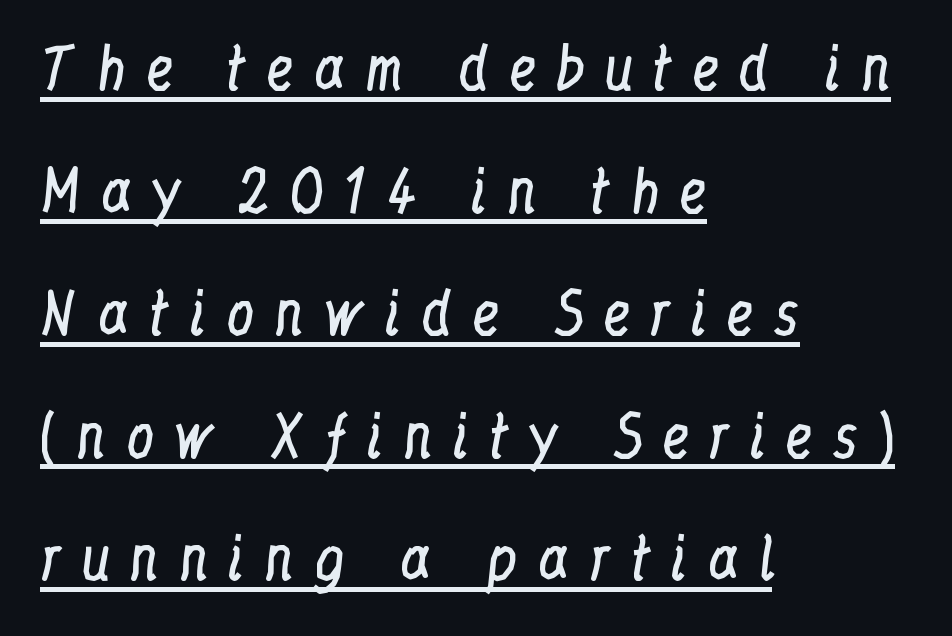
The image shows 57 px regular-weight, condensed serif type; set left-aligned, loose line spacing (2.15x), unusually wide letter spacing (+0.32 em), underlined; low stroke contrast and a medium x-height.
